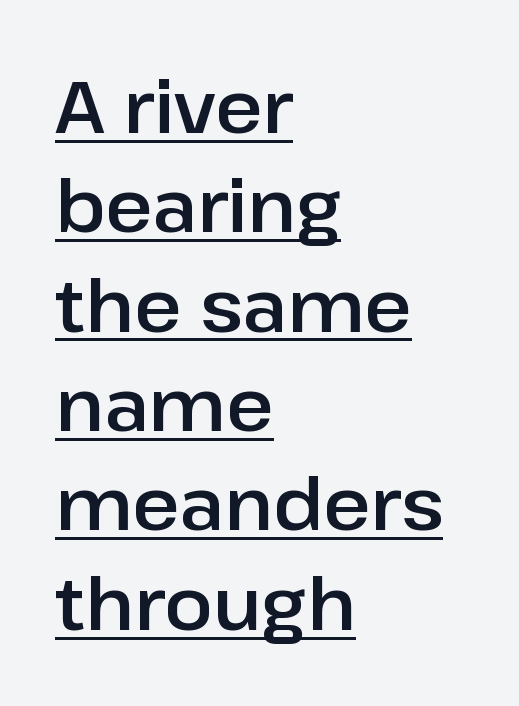
This is sans-serif lettering, the kind often seen on screens and signage. These lines are set flush left with a ragged right edge. Is there much room between lines? A standard amount, neither cramped nor airy. Italic? Not at all — the glyphs are vertical. Note the varied advance widths — an 'i' is clearly narrower than an 'm'. The rendered words wear a rule along their underside.
